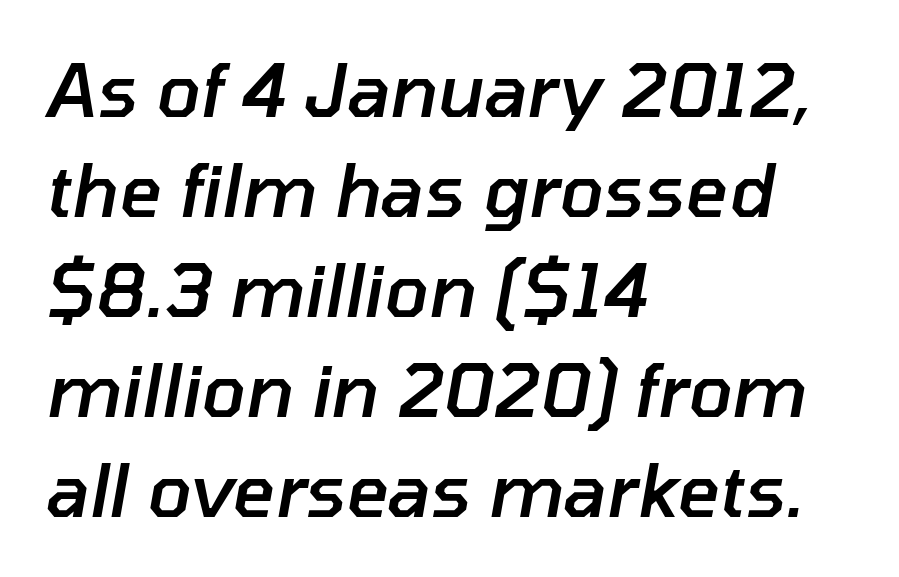
{"italic": "yes", "lean": "right", "slant_degrees": 10, "bold": "semi", "weight": "semibold", "width": "normal", "stroke_contrast": "low", "x_height": "medium", "monospaced": "no", "underline": "no", "align": "left", "line_spacing": "normal", "line_spacing_ratio": 1.37, "letter_spacing": "normal", "letter_spacing_em": 0.0, "glyph_px": 73}
